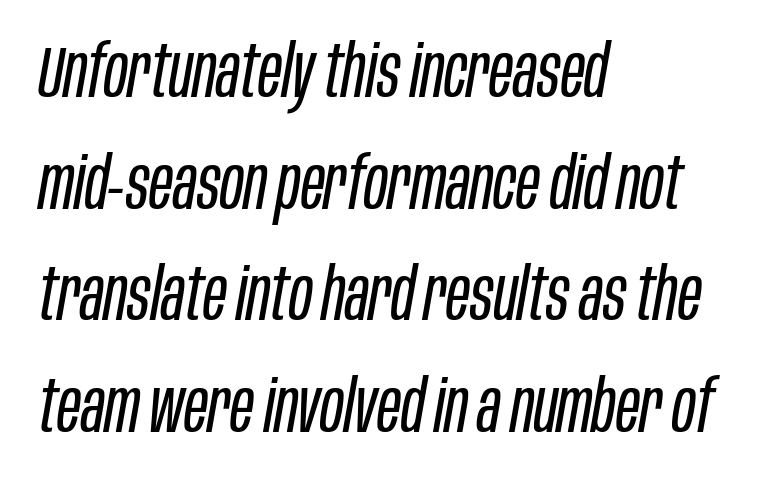
Q: Is the text bold? A: No.
Q: Is the text italic (slanted)? A: Yes, it leans right by about 10 degrees.
Q: Is the text underlined? A: No.
Q: How is the paragraph aligned? A: Left-aligned.
Q: Is the spacing between letters normal or unusually wide? A: Normal.
Q: Is the spacing between lines tight, normal or loose? A: Normal.
Q: Width (condensed, normal, or wide)? A: Condensed.
Q: Stroke contrast? A: Low.
Q: x-height? A: Large.
Q: Monospaced? A: No.
